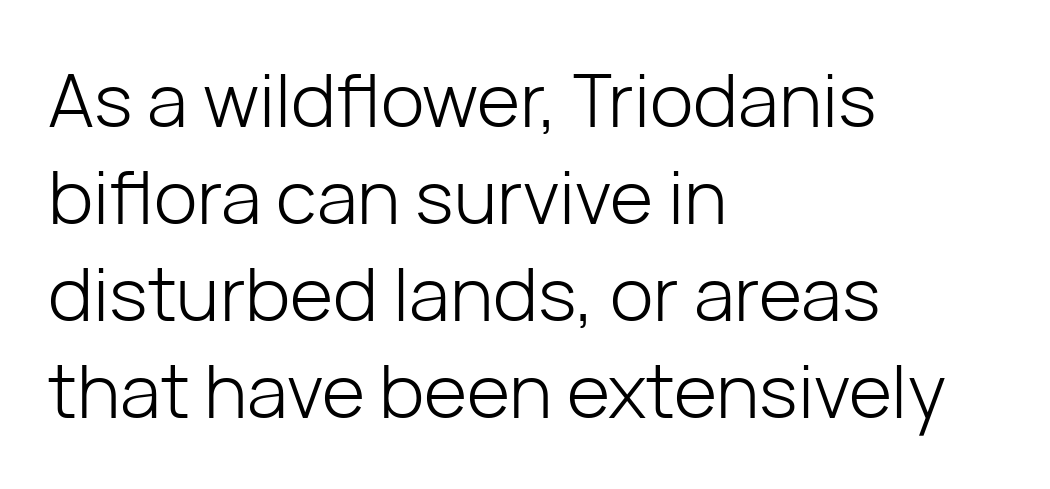
The image shows 74 px light sans-serif type, upright; set left-aligned, normal line spacing (1.31x), normal letter spacing, not underlined; low stroke contrast and a medium x-height.
